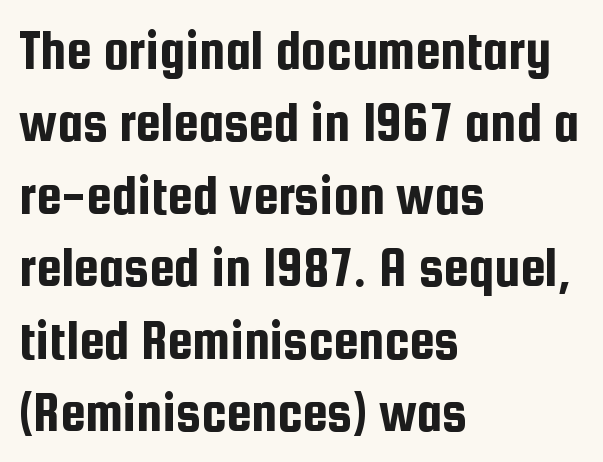
{"serif": "no", "italic": "no", "width": "condensed", "stroke_contrast": "low", "x_height": "medium", "monospaced": "no", "underline": "no", "align": "left", "line_spacing": "normal", "line_spacing_ratio": 1.27, "letter_spacing": "normal", "letter_spacing_em": 0.0, "glyph_px": 57}
